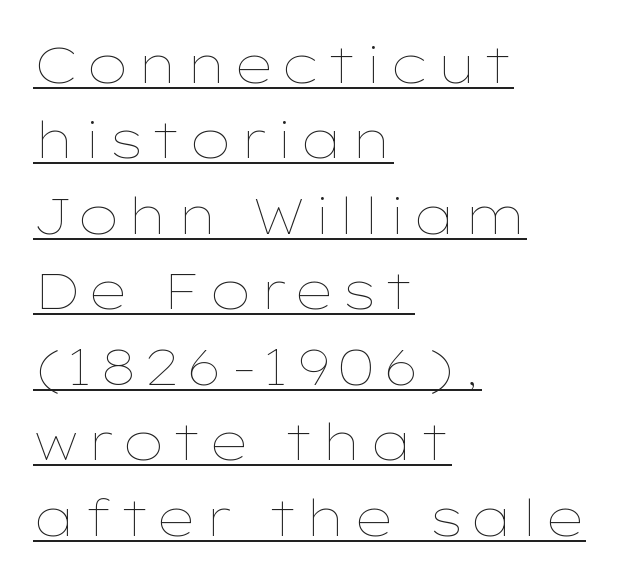
{"italic": "no", "bold": "no", "weight": "thin", "width": "wide", "stroke_contrast": "low", "x_height": "medium", "monospaced": "no", "underline": "yes", "align": "left", "line_spacing": "normal", "line_spacing_ratio": 1.51, "glyph_px": 50}
